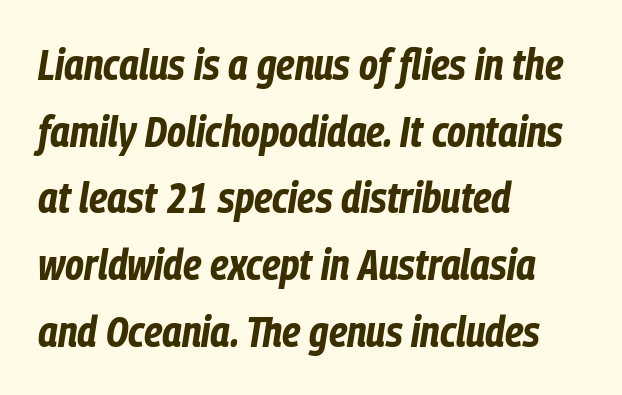
{"italic": "yes", "lean": "right", "slant_degrees": 9, "bold": "yes", "weight": "bold", "width": "condensed", "stroke_contrast": "low", "x_height": "medium", "monospaced": "no", "underline": "no", "align": "left", "line_spacing": "normal", "line_spacing_ratio": 1.55, "letter_spacing": "normal", "letter_spacing_em": 0.0, "glyph_px": 43}
